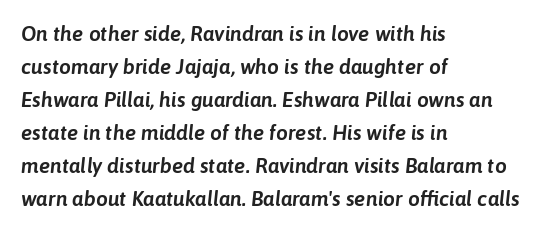
Only glyphs here, with clear space below each row. Italic: yes, the glyphs are oblique. Each word holds together tightly as a unit, with standard inter-letter gaps. Interline gaps are of average width in this sample.
